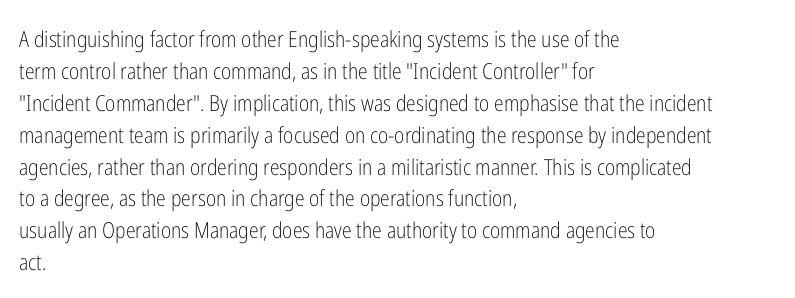
{"italic": "no", "bold": "no", "underline": "no", "align": "left", "line_spacing": "normal", "line_spacing_ratio": 1.45, "letter_spacing": "normal", "letter_spacing_em": 0.0, "glyph_px": 22}
